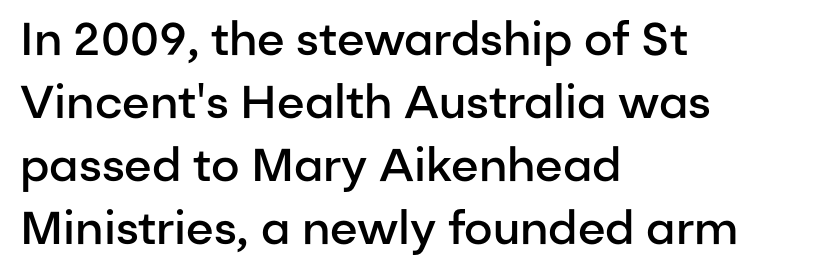
Q: Is the text bold? A: Semi-bold.
Q: Is the text italic (slanted)? A: No, it is upright.
Q: Is the typeface a serif or a sans-serif typeface? A: Sans-serif.
Q: Is the text underlined? A: No.
Q: How is the paragraph aligned? A: Left-aligned.
Q: Is the spacing between letters normal or unusually wide? A: Normal.
Q: Is the spacing between lines tight, normal or loose? A: Normal.
Q: Width (condensed, normal, or wide)? A: Normal.
Q: Stroke contrast? A: Low.
Q: x-height? A: Medium.
Q: Monospaced? A: No.
